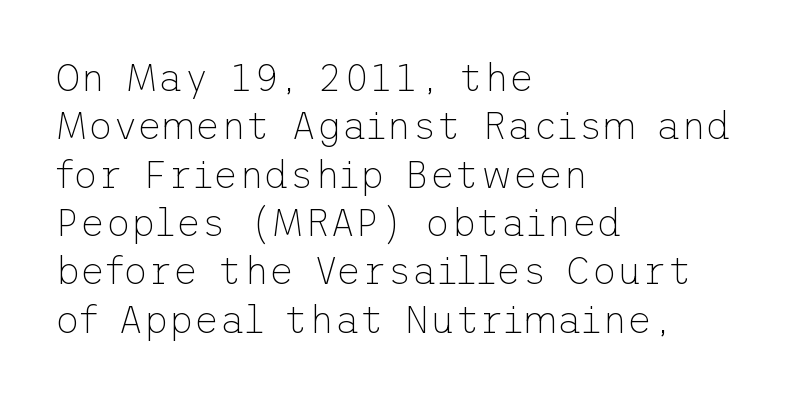
{"serif": "no", "italic": "no", "bold": "no", "weight": "thin", "width": "normal", "stroke_contrast": "low", "x_height": "medium", "underline": "no", "align": "left", "line_spacing_ratio": 1.24, "letter_spacing": "normal", "letter_spacing_em": 0.0, "glyph_px": 39}
